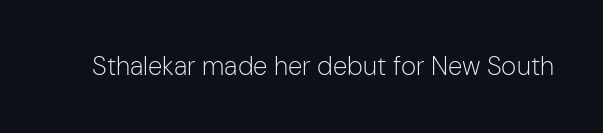
{"italic": "no", "bold": "no", "underline": "no", "letter_spacing": "normal", "letter_spacing_em": 0.0, "glyph_px": 26}
